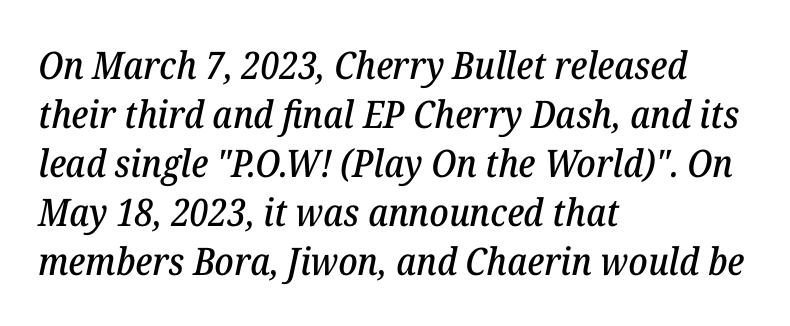
The image shows 38 px serif type, italic (leaning right); set left-aligned, normal line spacing (1.29x), normal letter spacing, not underlined; low stroke contrast and a medium x-height.
